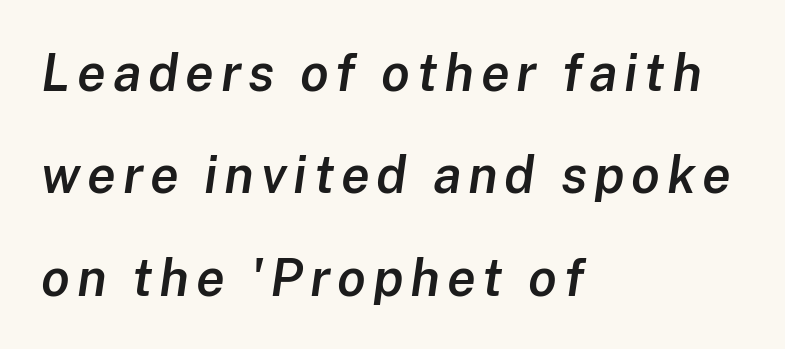
{"italic": "yes", "lean": "right", "slant_degrees": 8, "bold": "semi", "weight": "semibold", "width": "normal", "stroke_contrast": "low", "x_height": "medium", "monospaced": "no", "underline": "no", "align": "left", "line_spacing": "loose", "line_spacing_ratio": 1.97, "glyph_px": 52}
